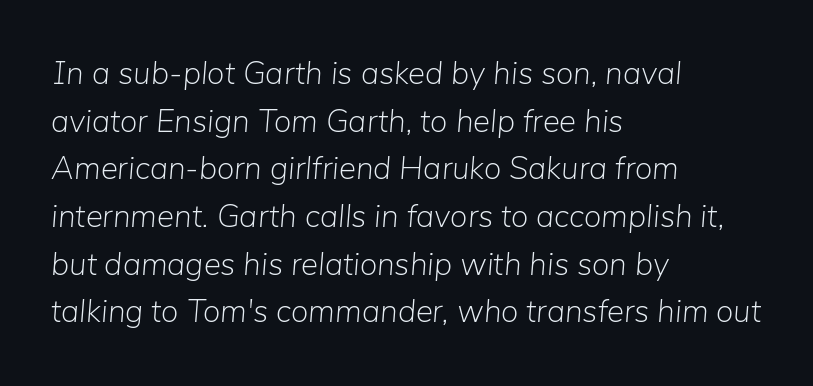
{"italic": "yes", "lean": "right", "slant_degrees": 5, "bold": "no", "weight": "light", "width": "normal", "stroke_contrast": "low", "x_height": "medium", "monospaced": "no", "underline": "no", "align": "left", "line_spacing": "normal", "line_spacing_ratio": 1.49, "letter_spacing": "normal", "letter_spacing_em": 0.0, "glyph_px": 32}
